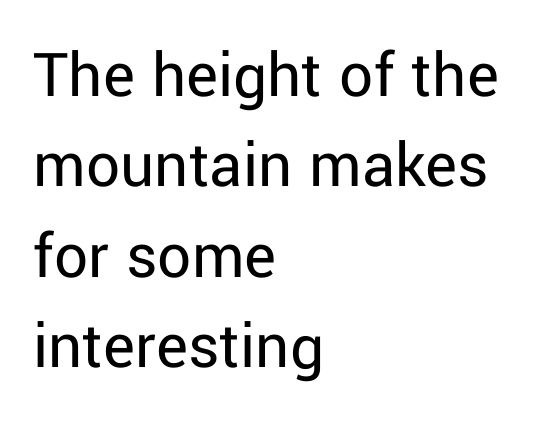
The image shows 67 px regular-weight sans-serif type, upright; set left-aligned, normal line spacing (1.35x), normal letter spacing, not underlined; low stroke contrast and a medium x-height.
